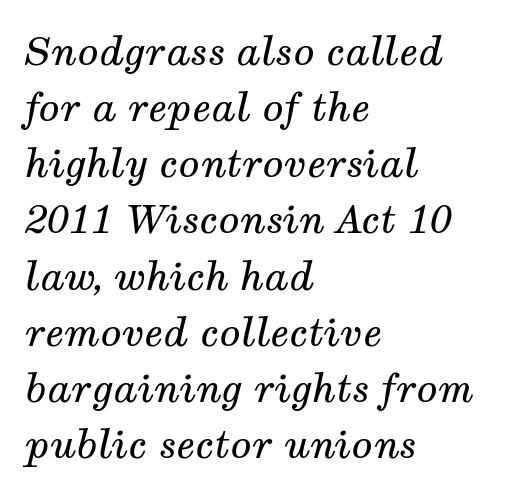
Q: Is the text bold? A: No.
Q: Is the text italic (slanted)? A: Yes, it leans right by about 12 degrees.
Q: Is the typeface a serif or a sans-serif typeface? A: Serif.
Q: Is the text underlined? A: No.
Q: How is the paragraph aligned? A: Left-aligned.
Q: Is the spacing between letters normal or unusually wide? A: Normal.
Q: Is the spacing between lines tight, normal or loose? A: Normal.
Q: Width (condensed, normal, or wide)? A: Normal.
Q: Stroke contrast? A: Medium.
Q: x-height? A: Medium.
Q: Monospaced? A: No.
